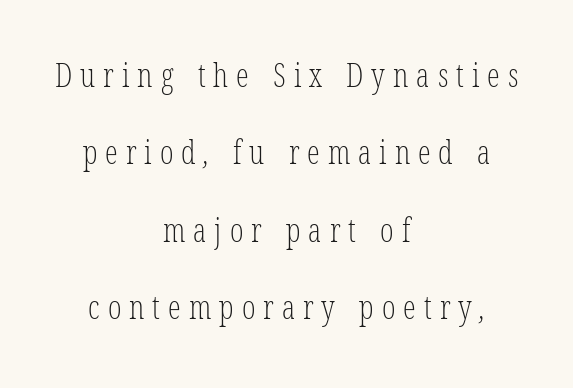
{"serif": "yes", "bold": "no", "weight": "light", "width": "condensed", "stroke_contrast": "low", "x_height": "medium", "monospaced": "no", "underline": "no", "align": "center", "line_spacing": "loose", "line_spacing_ratio": 2.42, "letter_spacing": "wide", "letter_spacing_em": 0.25, "glyph_px": 32}
